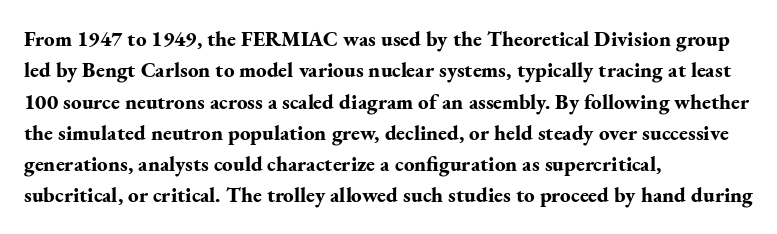
The passage shown is emphatically bold. The specimen reads as upright at a glance. Alignment: flush left. What stands out about the letter spacing? Nothing — it is the standard amount. The block of text has a typical density, with ordinary space between rows. The words here are not underlined.
